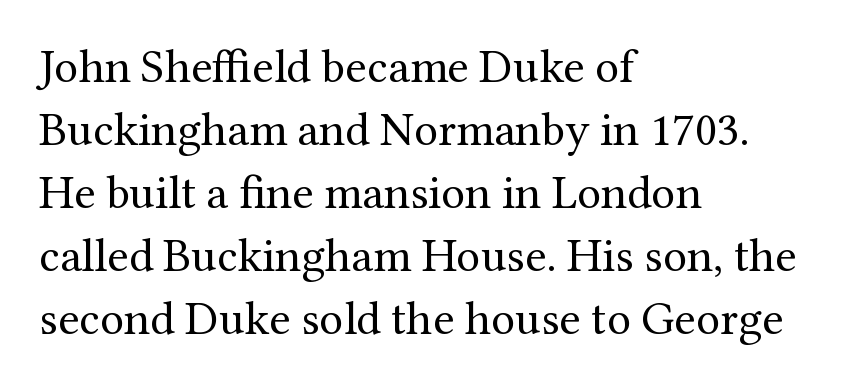
Q: Is the text bold? A: No.
Q: Is the text italic (slanted)? A: No, it is upright.
Q: Is the typeface a serif or a sans-serif typeface? A: Serif.
Q: Is the text underlined? A: No.
Q: How is the paragraph aligned? A: Left-aligned.
Q: Is the spacing between letters normal or unusually wide? A: Normal.
Q: Is the spacing between lines tight, normal or loose? A: Normal.
Q: Width (condensed, normal, or wide)? A: Normal.
Q: Stroke contrast? A: Medium.
Q: x-height? A: Medium.
Q: Monospaced? A: No.
